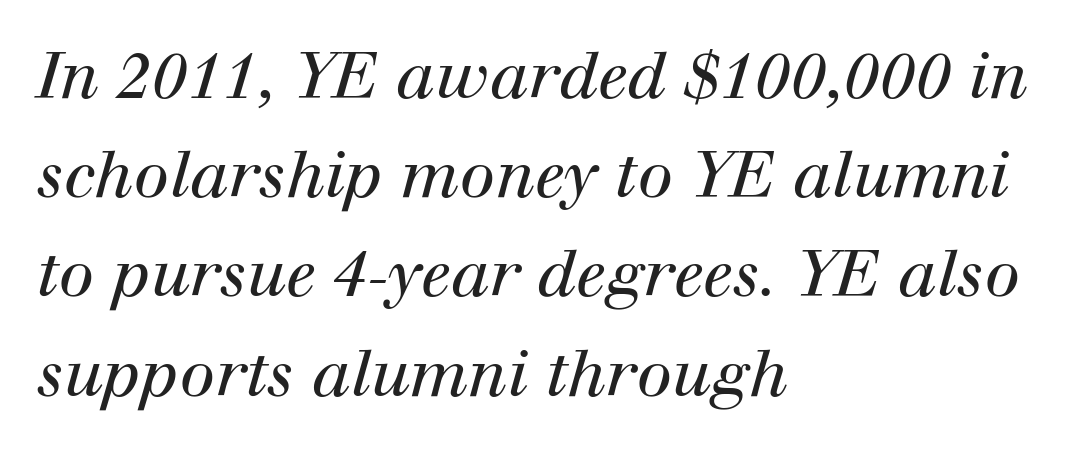
The image shows 64 px regular-weight serif type, italic (leaning right); set left-aligned, normal line spacing (1.55x), normal letter spacing, not underlined; high stroke contrast and a medium x-height.
